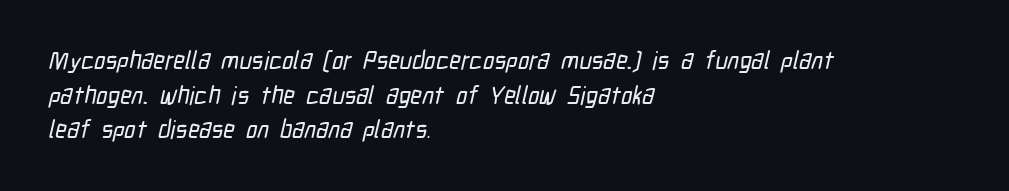
The image shows 25 px text type; set left-aligned, normal line spacing (1.39x), normal letter spacing, not underlined.
